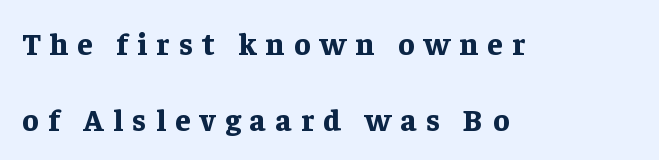
The designer went with a serif here, giving each stem small feet. This sample has the flowing, uneven cadence of proportional lettering. These lines stand farther apart than default settings would place them. Designer's note — italics off, roman on. Emphasis by weight is at full strength: bold. Someone cranked the tracking dial way up on this one.
